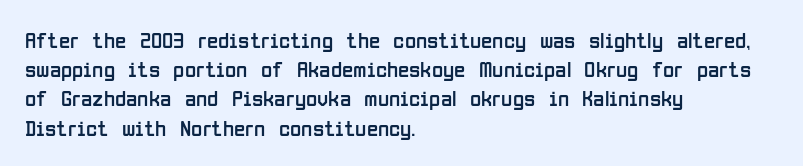
The image shows 23 px text type, upright; set left-aligned, normal line spacing (1.27x), normal letter spacing, not underlined.
